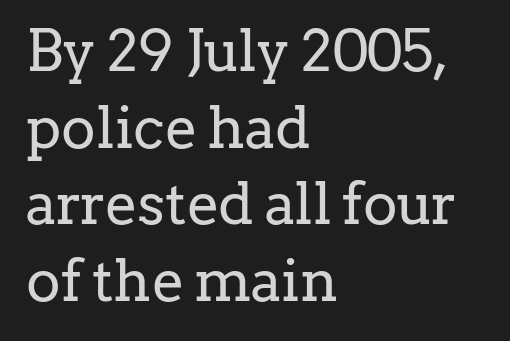
The image shows 58 px regular-weight serif type, upright; set left-aligned, normal line spacing (1.32x), normal letter spacing, not underlined; low stroke contrast and a medium x-height.
